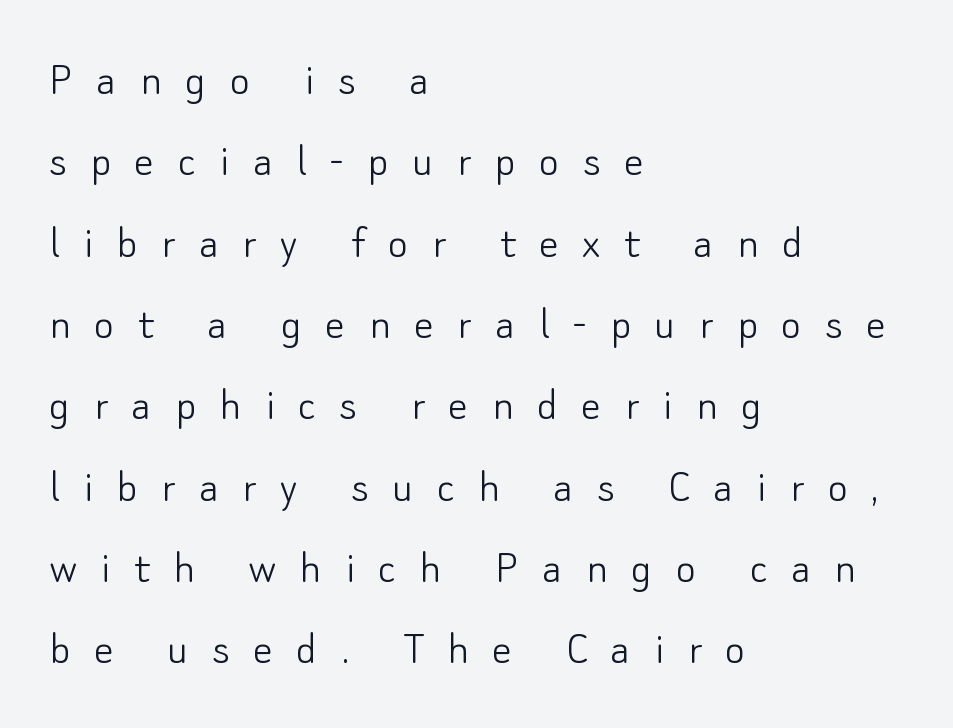
Q: Is the text bold? A: No.
Q: Is the text italic (slanted)? A: No, it is upright.
Q: Is the typeface a serif or a sans-serif typeface? A: Sans-serif.
Q: Is the text underlined? A: No.
Q: How is the paragraph aligned? A: Left-aligned.
Q: Is the spacing between letters normal or unusually wide? A: Unusually wide.
Q: Is the spacing between lines tight, normal or loose? A: Normal.
Q: Width (condensed, normal, or wide)? A: Normal.
Q: Stroke contrast? A: Low.
Q: x-height? A: Small.
Q: Monospaced? A: No.
